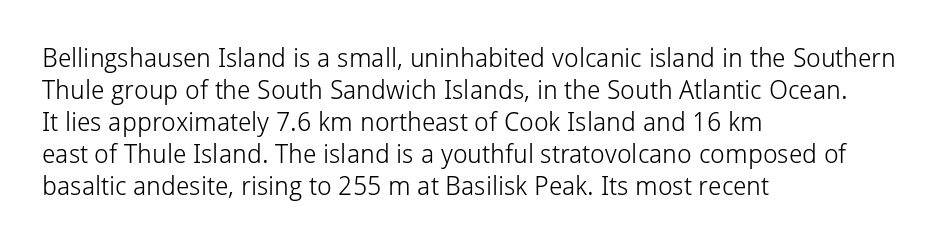
The image shows 26 px text type, upright; set left-aligned, line spacing 1.23x, normal letter spacing, not underlined.
